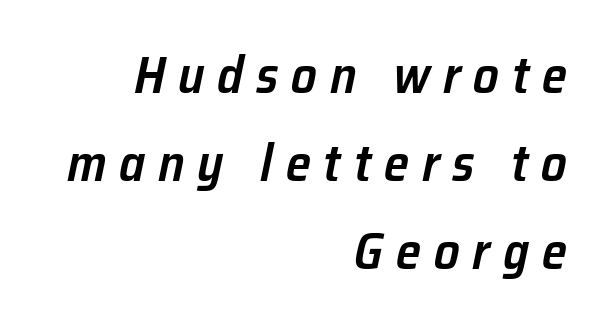
Q: Is the text bold? A: Semi-bold.
Q: Is the text italic (slanted)? A: Yes, it leans right by about 12 degrees.
Q: Is the text underlined? A: No.
Q: How is the paragraph aligned? A: Right-aligned.
Q: Is the spacing between letters normal or unusually wide? A: Unusually wide.
Q: Width (condensed, normal, or wide)? A: Normal.
Q: Stroke contrast? A: Low.
Q: x-height? A: Medium.
Q: Monospaced? A: No.
